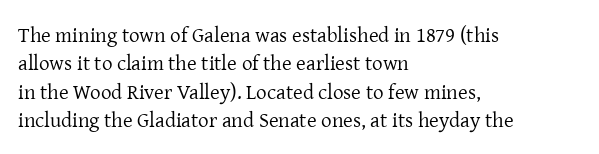
{"italic": "no", "bold": "no", "underline": "no", "align": "left", "line_spacing": "normal", "line_spacing_ratio": 1.35, "letter_spacing": "normal", "letter_spacing_em": 0.0, "glyph_px": 21}
